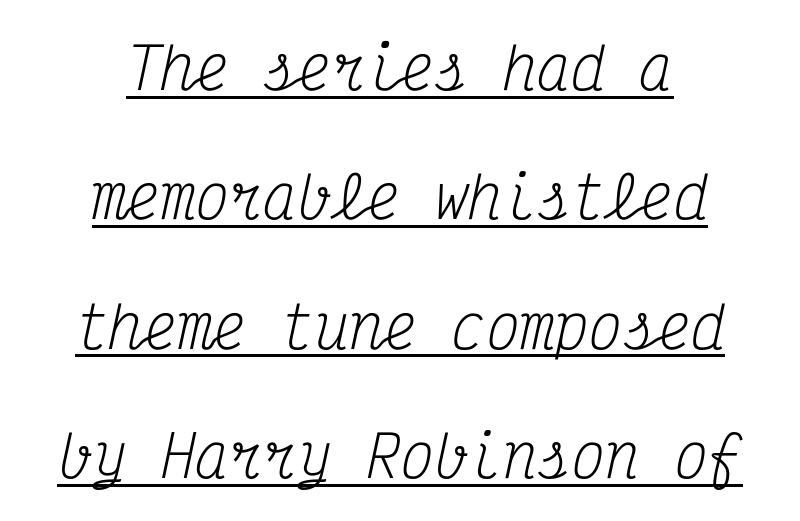
{"serif": "yes", "italic": "yes", "lean": "right", "slant_degrees": 12, "bold": "no", "weight": "regular", "width": "condensed", "stroke_contrast": "medium", "x_height": "medium", "monospaced": "yes", "underline": "yes", "align": "center", "line_spacing": "loose", "line_spacing_ratio": 2.27, "letter_spacing": "normal", "letter_spacing_em": 0.0, "glyph_px": 57}
